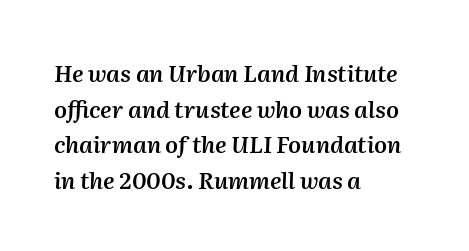
The whole block is typeset with a tilt. In terms of leading, this rendering sits right in the middle. The letterforms sit shoulder to shoulder at normal distance. The foot of each line stays bare and open. The typesetter chose a ragged-right arrangement here.
